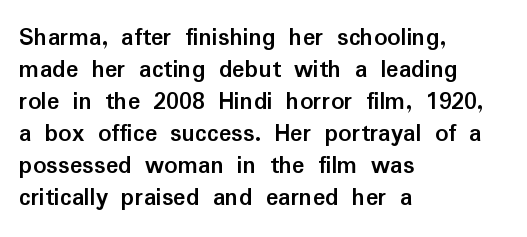
Q: Is the text bold? A: Yes.
Q: Is the text italic (slanted)? A: No, it is upright.
Q: Is the text underlined? A: No.
Q: How is the paragraph aligned? A: Left-aligned.
Q: Is the spacing between letters normal or unusually wide? A: Normal.
